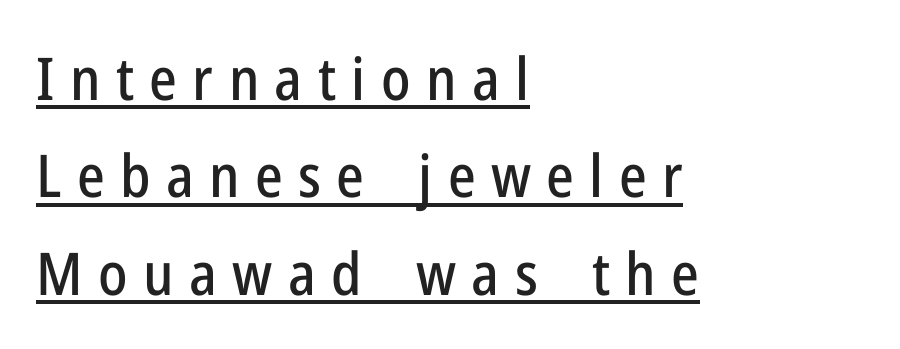
The image shows 59 px condensed sans-serif type, upright; set left-aligned, normal line spacing (1.65x), unusually wide letter spacing (+0.26 em), underlined; low stroke contrast and a medium x-height.
